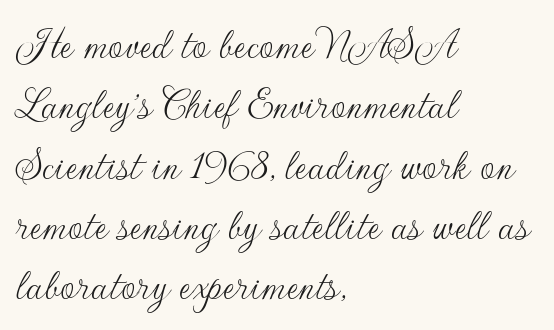
{"serif": "no", "bold": "no", "weight": "thin", "width": "normal", "stroke_contrast": "low", "x_height": "small", "monospaced": "no", "underline": "no", "align": "left", "line_spacing": "normal", "line_spacing_ratio": 1.31, "letter_spacing": "normal", "letter_spacing_em": 0.0, "glyph_px": 46}
